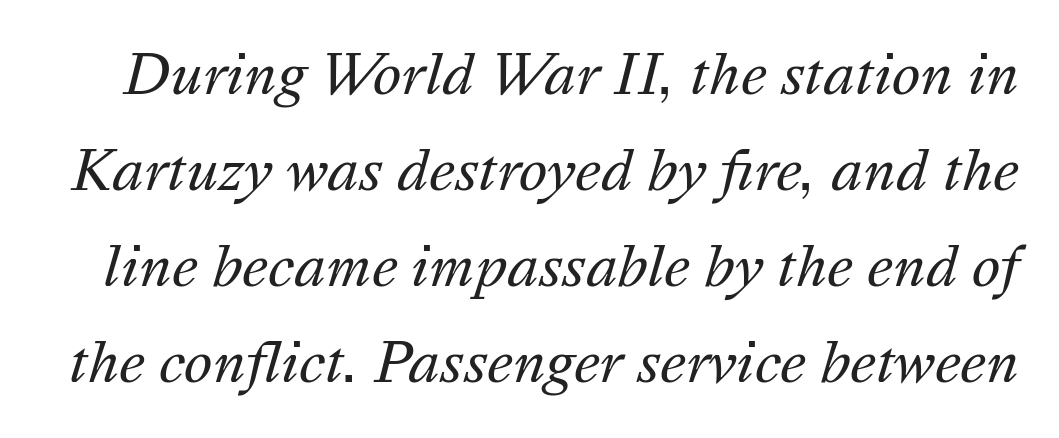
Q: Is the text bold? A: No.
Q: Is the text italic (slanted)? A: Yes, it leans right by about 16 degrees.
Q: Is the text underlined? A: No.
Q: Is the spacing between letters normal or unusually wide? A: Normal.
Q: Width (condensed, normal, or wide)? A: Normal.
Q: Stroke contrast? A: Medium.
Q: x-height? A: Medium.
Q: Monospaced? A: No.
